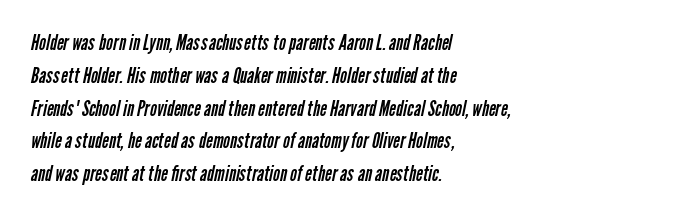
Q: Is the text bold? A: No.
Q: Is the text underlined? A: No.
Q: How is the paragraph aligned? A: Left-aligned.
Q: Is the spacing between letters normal or unusually wide? A: Normal.
Q: Is the spacing between lines tight, normal or loose? A: Normal.
